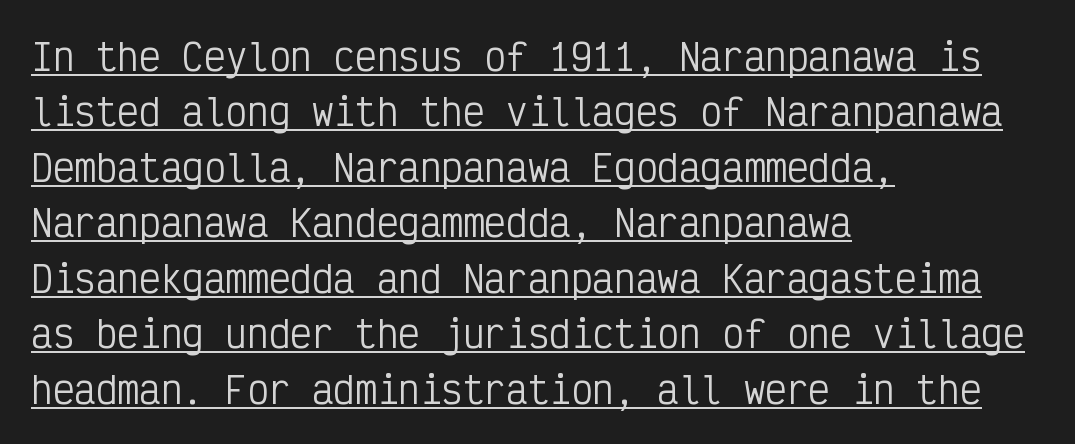
{"serif": "no", "italic": "no", "bold": "no", "weight": "regular", "width": "condensed", "stroke_contrast": "low", "x_height": "medium", "monospaced": "yes", "underline": "yes", "align": "left", "line_spacing": "normal", "line_spacing_ratio": 1.54, "letter_spacing": "normal", "letter_spacing_em": 0.0, "glyph_px": 36}
